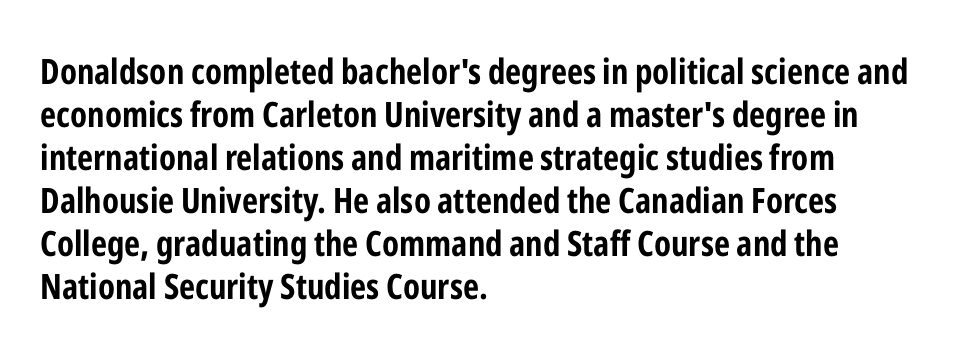
Teacher's note: observe the even left margin — that is flush-left alignment. These lines are rendered in a variable-pitch font. A typesetter would label this face a sans. The gaps between neighbouring characters are ordinary and unremarkable. The strip under each line holds only bare page.
